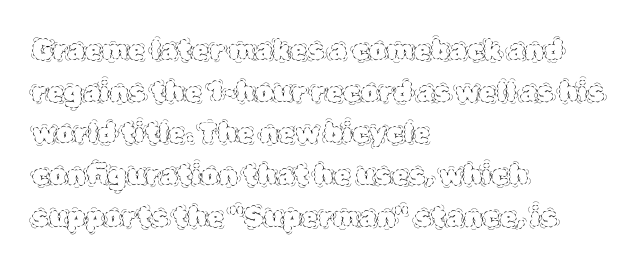
{"italic": "no", "bold": "no", "weight": "thin", "width": "normal", "x_height": "large", "monospaced": "no", "underline": "no", "align": "left", "line_spacing": "normal", "line_spacing_ratio": 1.49, "letter_spacing": "normal", "letter_spacing_em": 0.0, "glyph_px": 28}
